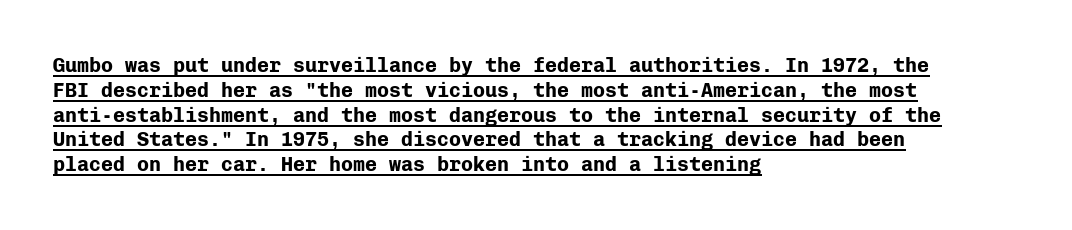
Q: Is the text bold? A: Yes.
Q: Is the text italic (slanted)? A: No, it is upright.
Q: Is the text underlined? A: Yes.
Q: How is the paragraph aligned? A: Left-aligned.
Q: Is the spacing between letters normal or unusually wide? A: Normal.
